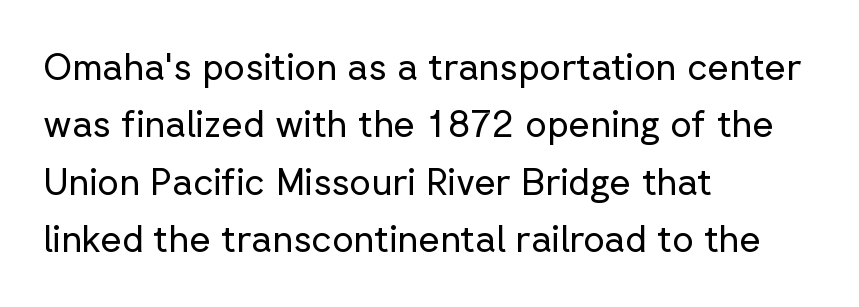
The image shows 37 px regular-weight sans-serif type, upright; set left-aligned, normal line spacing (1.55x), normal letter spacing, not underlined; low stroke contrast and a medium x-height.
